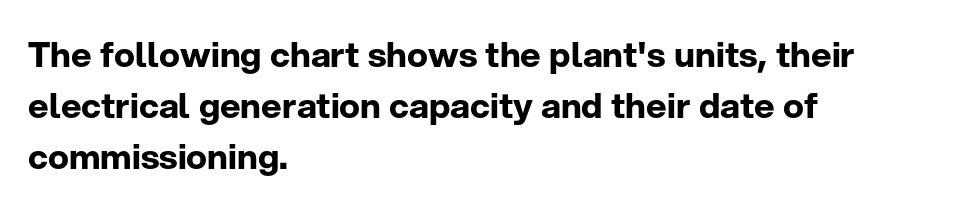
{"serif": "no", "italic": "no", "bold": "yes", "weight": "bold", "width": "normal", "stroke_contrast": "low", "x_height": "medium", "monospaced": "no", "underline": "no", "align": "left", "line_spacing": "normal", "line_spacing_ratio": 1.46, "letter_spacing": "normal", "letter_spacing_em": 0.0, "glyph_px": 35}
